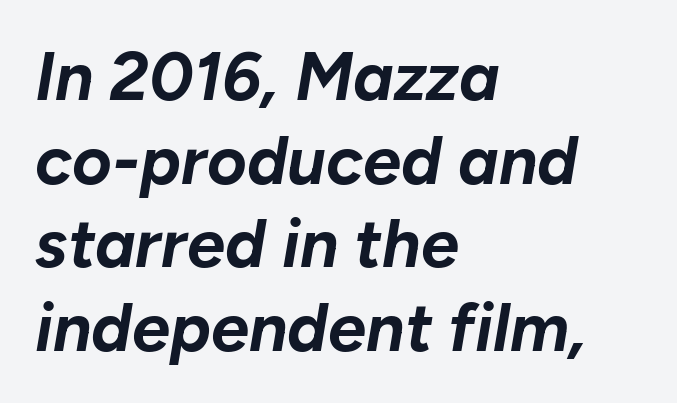
Q: Is the text bold? A: Yes.
Q: Is the text italic (slanted)? A: Yes, it leans right by about 10 degrees.
Q: Is the text underlined? A: No.
Q: How is the paragraph aligned? A: Left-aligned.
Q: Is the spacing between letters normal or unusually wide? A: Normal.
Q: Width (condensed, normal, or wide)? A: Normal.
Q: Stroke contrast? A: Low.
Q: x-height? A: Medium.
Q: Monospaced? A: No.
